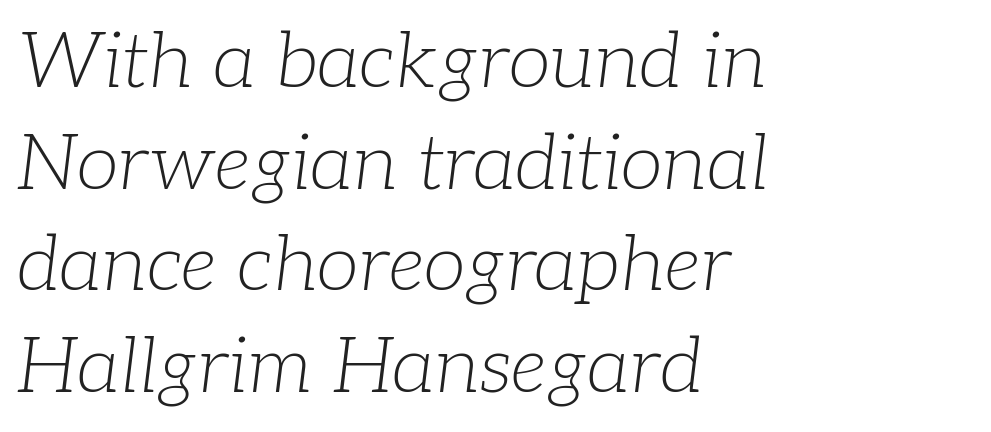
Letters have the restrained weight of plain body copy at most. Anything drawn beneath the words? Only blank space. These lines are composed in type with serifs. The lines are quadded left. Standard letterfit; no display-style spreading of the glyphs. Is this a fixed-width face? No — the glyphs have proportional, varying widths.
